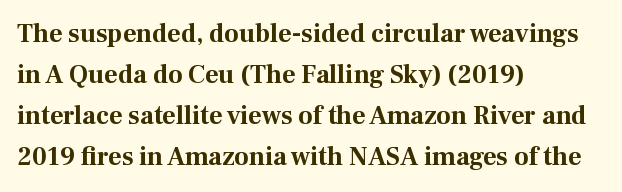
{"italic": "no", "bold": "yes", "underline": "no", "align": "left", "line_spacing": "normal", "line_spacing_ratio": 1.58, "letter_spacing": "normal", "letter_spacing_em": 0.0, "glyph_px": 26}
